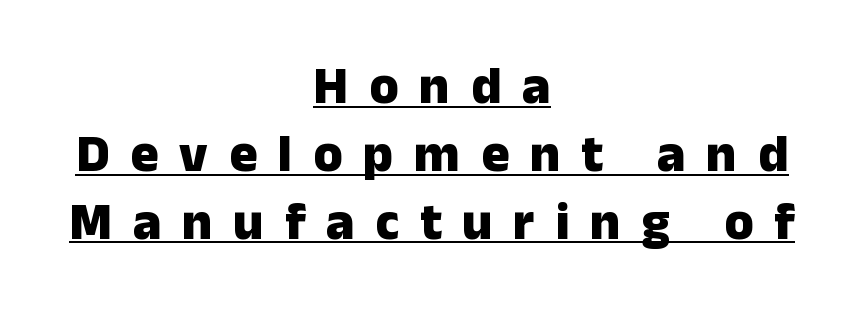
Q: Is the text bold? A: Yes.
Q: Is the text italic (slanted)? A: No, it is upright.
Q: Is the typeface a serif or a sans-serif typeface? A: Sans-serif.
Q: Is the text underlined? A: Yes.
Q: How is the paragraph aligned? A: Centered.
Q: Is the spacing between letters normal or unusually wide? A: Unusually wide.
Q: Is the spacing between lines tight, normal or loose? A: Normal.
Q: Width (condensed, normal, or wide)? A: Normal.
Q: Stroke contrast? A: Low.
Q: x-height? A: Medium.
Q: Monospaced? A: No.
